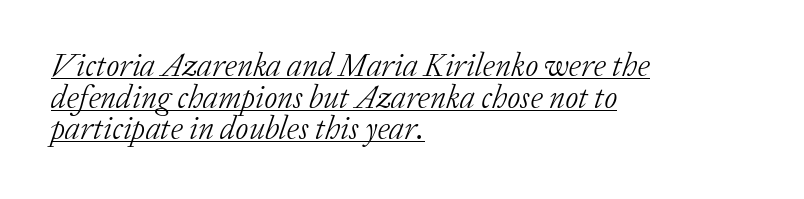
{"serif": "yes", "italic": "yes", "lean": "right", "slant_degrees": 20, "bold": "no", "weight": "light", "width": "normal", "stroke_contrast": "low", "x_height": "medium", "monospaced": "no", "underline": "yes", "align": "left", "line_spacing": "tight", "line_spacing_ratio": 0.99, "letter_spacing": "normal", "letter_spacing_em": 0.0, "glyph_px": 32}
